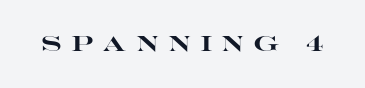
Q: Is the text bold? A: Yes.
Q: Is the text italic (slanted)? A: No, it is upright.
Q: Is the text underlined? A: No.
Q: Is the spacing between letters normal or unusually wide? A: Unusually wide.
